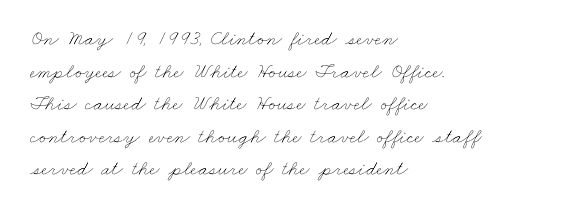
The setting favours the left margin, as ordinary paragraphs usually do. The strokes carry an ordinary text weight at most. Nobody touched the tracking dial on this one. The zone under the glyphs is completely vacant. A normal amount of white space separates one row of letters from the next.
